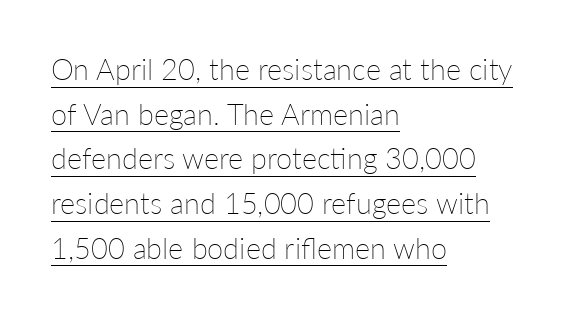
Varying glyph widths throughout — classic text-font behaviour. Honestly, the underline is the first thing you notice here. The lines sit at an ordinary, default distance from one another. Here the glyphs are tracked normally, forming tight word shapes. The typeface has the unassuming heft of standard copy or less.
